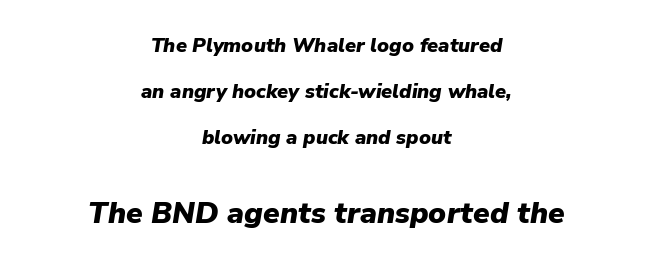
The image shows 30 px heavy type, italic (leaning right); set centered, loose line spacing (2.29x), normal letter spacing, not underlined; the second (bottom) block is 1.5x larger; low stroke contrast and a medium x-height.
